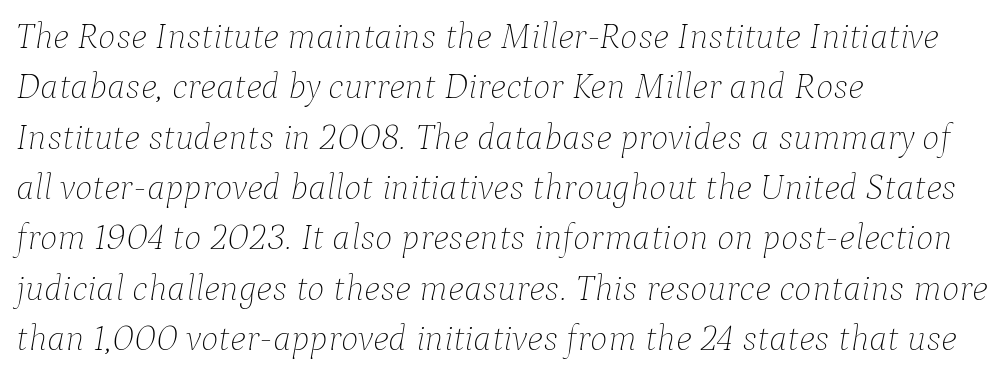
The image shows 37 px thin type, italic (leaning right); set left-aligned, normal line spacing (1.36x), normal letter spacing, not underlined; low stroke contrast and a medium x-height.
